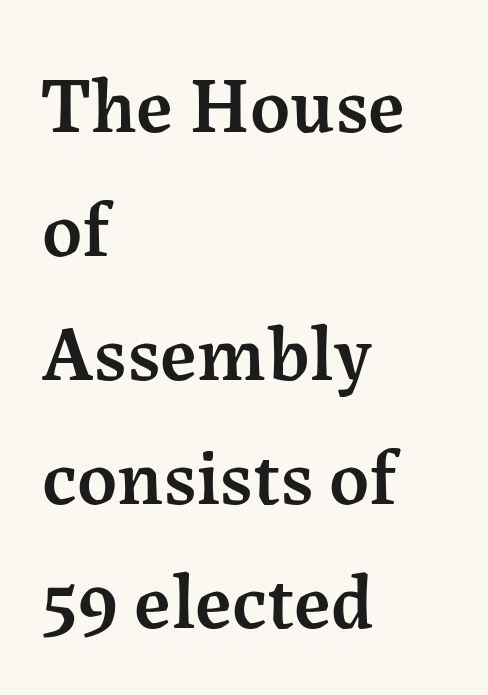
Q: Is the text bold? A: Semi-bold.
Q: Is the text italic (slanted)? A: No, it is upright.
Q: Is the typeface a serif or a sans-serif typeface? A: Serif.
Q: Is the text underlined? A: No.
Q: How is the paragraph aligned? A: Left-aligned.
Q: Is the spacing between letters normal or unusually wide? A: Normal.
Q: Is the spacing between lines tight, normal or loose? A: Normal.
Q: Width (condensed, normal, or wide)? A: Normal.
Q: Stroke contrast? A: Medium.
Q: x-height? A: Medium.
Q: Monospaced? A: No.
